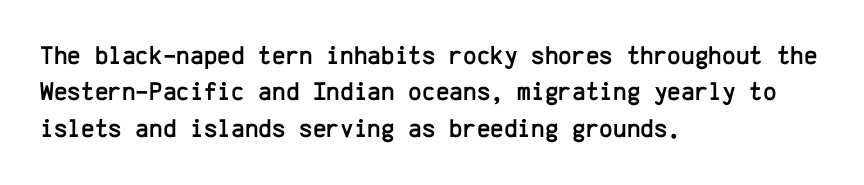
Each line starts at the same left margin while the right side varies. There is no visible air inserted between adjacent glyphs. Baseline-to-baseline distance is the conventional proportion of letter height. No italicization has been applied; the sample stays upright.
